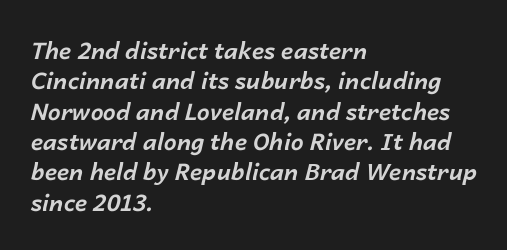
{"italic": "yes", "lean": "right", "slant_degrees": 14, "bold": "yes", "underline": "no", "align": "left", "line_spacing": "normal", "line_spacing_ratio": 1.32, "letter_spacing": "normal", "letter_spacing_em": 0.0, "glyph_px": 23}
